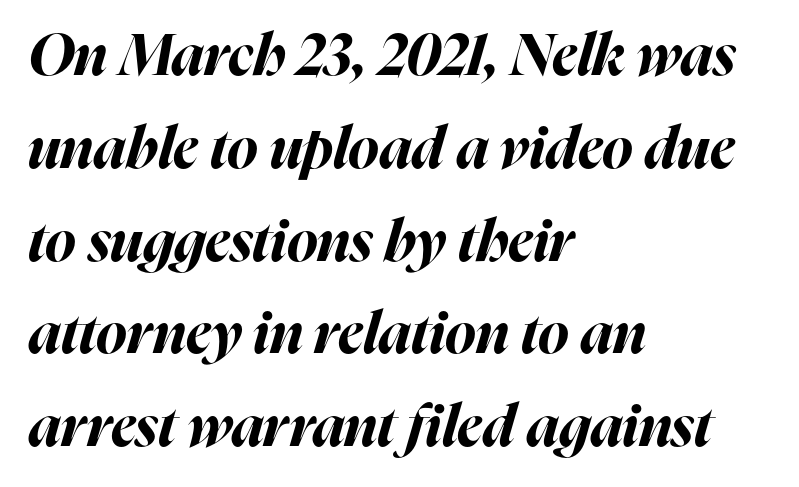
Anything drawn beneath the words? Only blank space. Does extra space separate the letters? No, they use regular spacing. A dark, heavy texture on the line: the type is bold. Reading down the block, your eye returns to a fixed left position each line.
